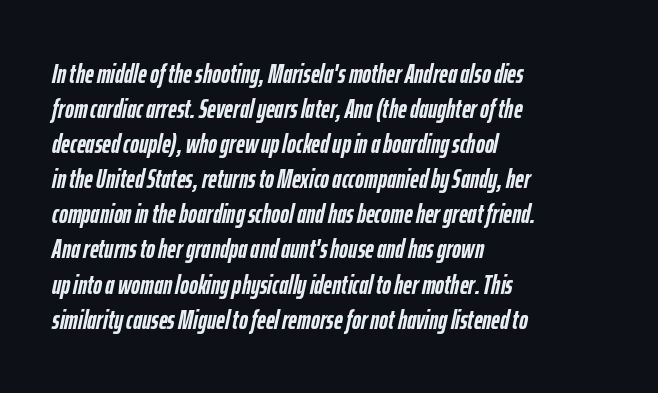
{"italic": "yes", "lean": "right", "slant_degrees": 12, "bold": "yes", "underline": "no", "align": "left", "line_spacing": "normal", "line_spacing_ratio": 1.3, "letter_spacing": "normal", "letter_spacing_em": 0.0, "glyph_px": 27}
